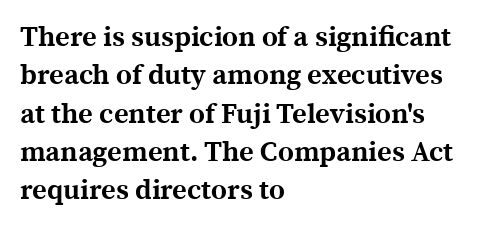
Every row of glyphs begins at an identical x-position on the left. Compared with typical body copy, the letter spacing here is the same. A normal amount of white space separates one row of letters from the next. Unlike a clean sans, this face finishes its strokes with serifs. Characters remain perfectly vertical along every line. A bare baseline throughout the passage.
